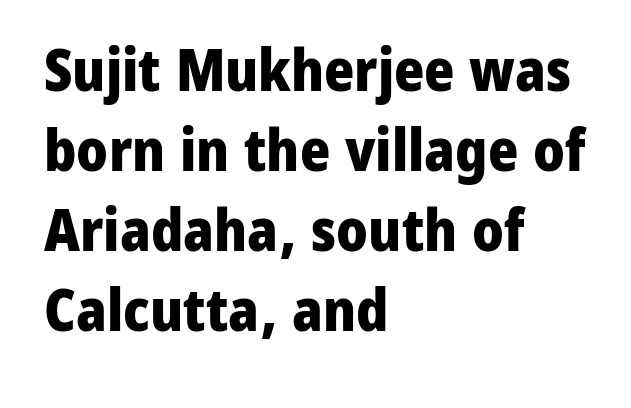
Classification — sans serif. Is the block centered? No — it sits flush against the left margin. This sample has the flowing, uneven cadence of proportional lettering. Spacing between characters is what you'd get straight out of the box. The passage shown stacks its lines at a standard gap.
